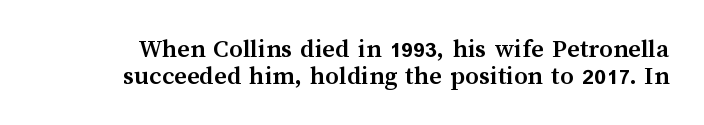
Stroke thickness is high; the sample reads as a true bold. A typesetter would call this zero additional tracking. Tall strokes in this sample are plumb rather than angled. Closely set lines give the paragraph a compact silhouette. Plain, unruled lines of type.
